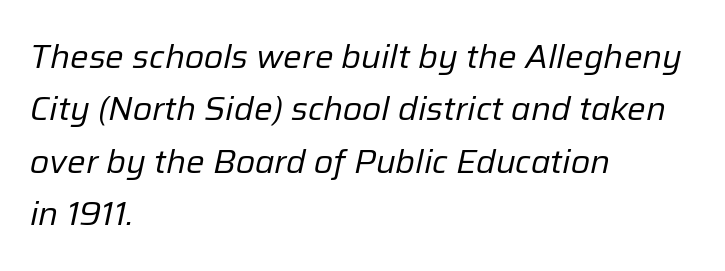
Q: Is the text bold? A: No.
Q: Is the text italic (slanted)? A: Yes, it leans right by about 12 degrees.
Q: Is the text underlined? A: No.
Q: How is the paragraph aligned? A: Left-aligned.
Q: Is the spacing between letters normal or unusually wide? A: Normal.
Q: Is the spacing between lines tight, normal or loose? A: Normal.
Q: Width (condensed, normal, or wide)? A: Normal.
Q: Stroke contrast? A: Low.
Q: x-height? A: Medium.
Q: Monospaced? A: No.
